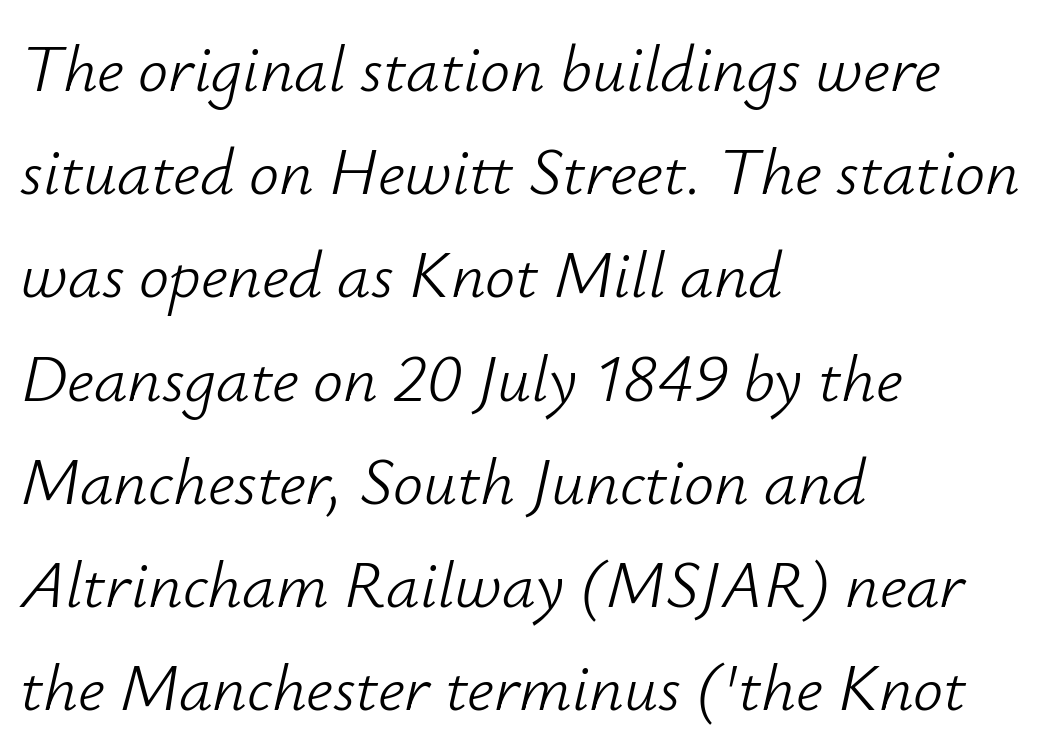
Check under the words: just untouched page. Note the varied advance widths — an 'i' is clearly narrower than an 'm'. Words appear dense and cohesive because spacing is normal. If you drew a line through each stem, it would be angled. Weight: in the light-to-regular range. This block has exactly the height ordinary leading produces.
